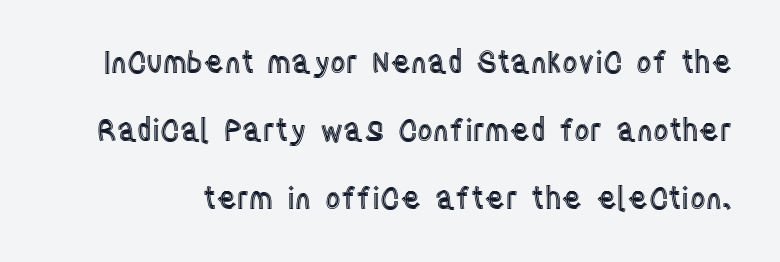
The image shows 30 px condensed type, upright; set loose line spacing (2.26x), normal letter spacing, not underlined; a large x-height.
